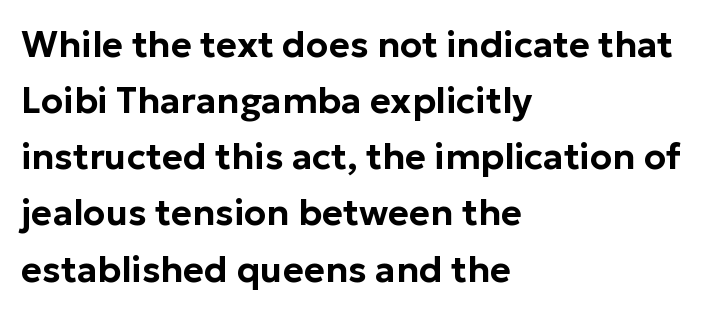
Q: Is the text italic (slanted)? A: No, it is upright.
Q: Is the typeface a serif or a sans-serif typeface? A: Sans-serif.
Q: Is the text underlined? A: No.
Q: How is the paragraph aligned? A: Left-aligned.
Q: Is the spacing between letters normal or unusually wide? A: Normal.
Q: Is the spacing between lines tight, normal or loose? A: Normal.
Q: Width (condensed, normal, or wide)? A: Normal.
Q: Stroke contrast? A: Low.
Q: x-height? A: Medium.
Q: Monospaced? A: No.
